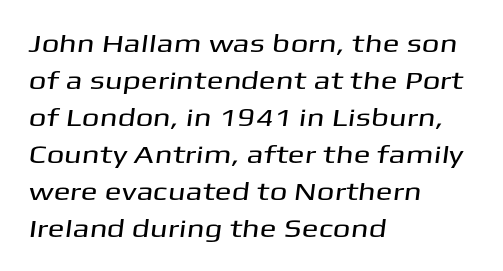
The specimen omits any rule beneath the text block's lines. Compared with typical body copy, the letter spacing here is the same. Compared with a centered layout, this one pins lines to the left instead. The rendering uses a moderate line-height, typical for paragraphs.
